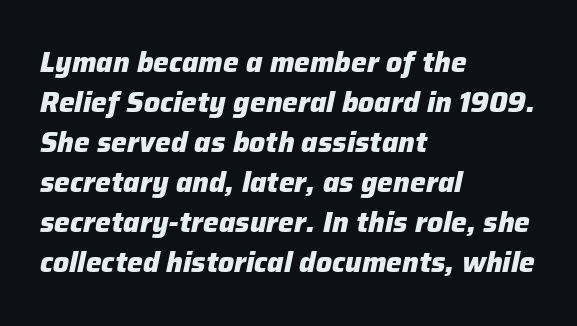
{"italic": "yes", "lean": "right", "slant_degrees": 12, "bold": "yes", "weight": "heavy", "width": "normal", "stroke_contrast": "low", "x_height": "medium", "monospaced": "no", "underline": "no", "align": "left", "line_spacing": "normal", "line_spacing_ratio": 1.43, "letter_spacing": "normal", "letter_spacing_em": 0.0, "glyph_px": 28}
